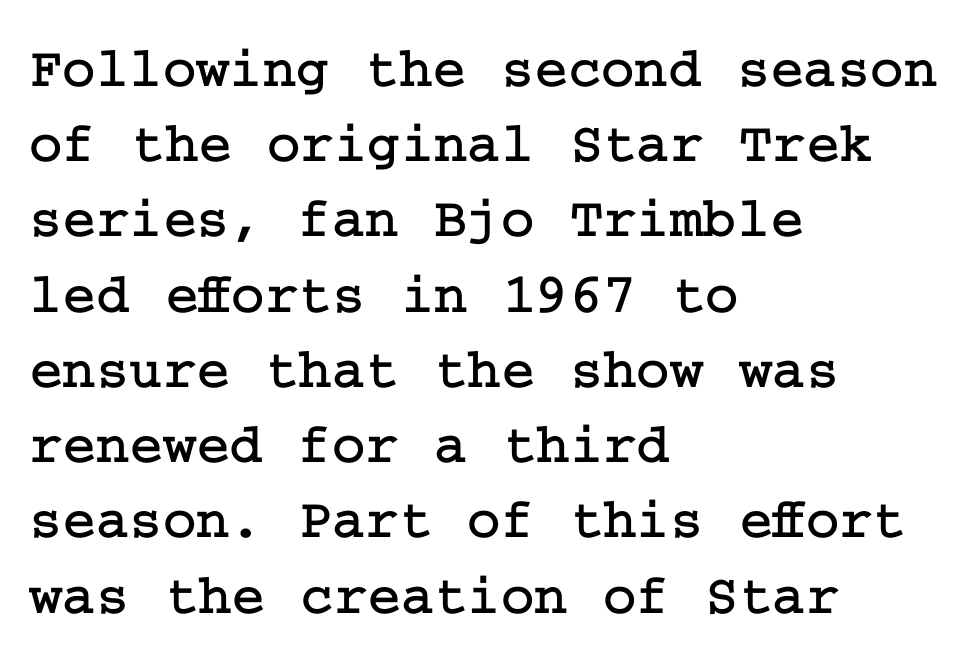
Q: Is the text italic (slanted)? A: No, it is upright.
Q: Is the typeface a serif or a sans-serif typeface? A: Serif.
Q: Is the text underlined? A: No.
Q: How is the paragraph aligned? A: Left-aligned.
Q: Is the spacing between letters normal or unusually wide? A: Normal.
Q: Is the spacing between lines tight, normal or loose? A: Normal.
Q: Width (condensed, normal, or wide)? A: Normal.
Q: Stroke contrast? A: Low.
Q: x-height? A: Medium.
